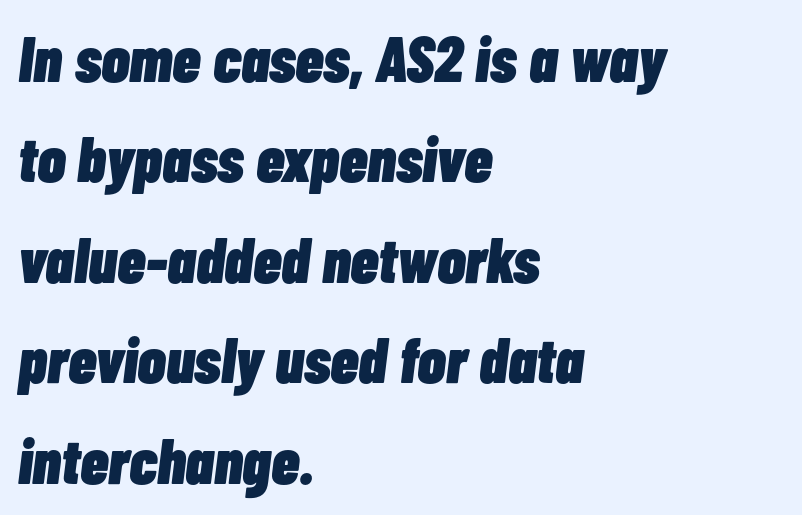
Q: Is the text bold? A: Yes.
Q: Is the text italic (slanted)? A: Yes, it leans right by about 7 degrees.
Q: Is the text underlined? A: No.
Q: How is the paragraph aligned? A: Left-aligned.
Q: Is the spacing between letters normal or unusually wide? A: Normal.
Q: Is the spacing between lines tight, normal or loose? A: Normal.
Q: Width (condensed, normal, or wide)? A: Condensed.
Q: Stroke contrast? A: Low.
Q: x-height? A: Medium.
Q: Monospaced? A: No.
